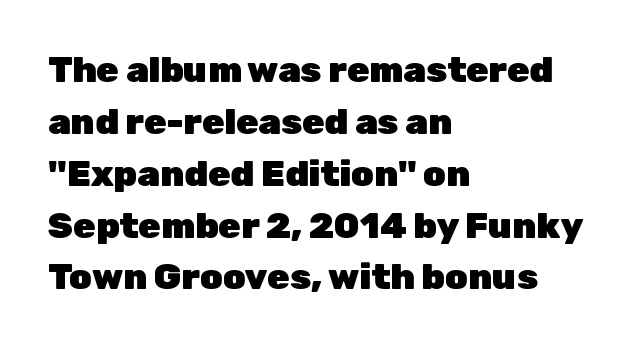
{"serif": "no", "italic": "no", "bold": "yes", "weight": "heavy", "width": "normal", "stroke_contrast": "low", "x_height": "medium", "monospaced": "no", "underline": "no", "align": "left", "line_spacing": "normal", "line_spacing_ratio": 1.44, "letter_spacing": "normal", "letter_spacing_em": 0.0, "glyph_px": 36}
